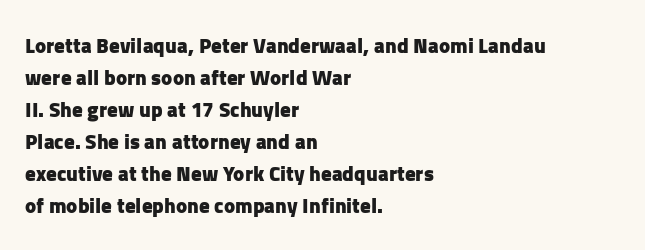
The image shows 21 px bold type, upright; set left-aligned, normal line spacing (1.52x), normal letter spacing, not underlined.
